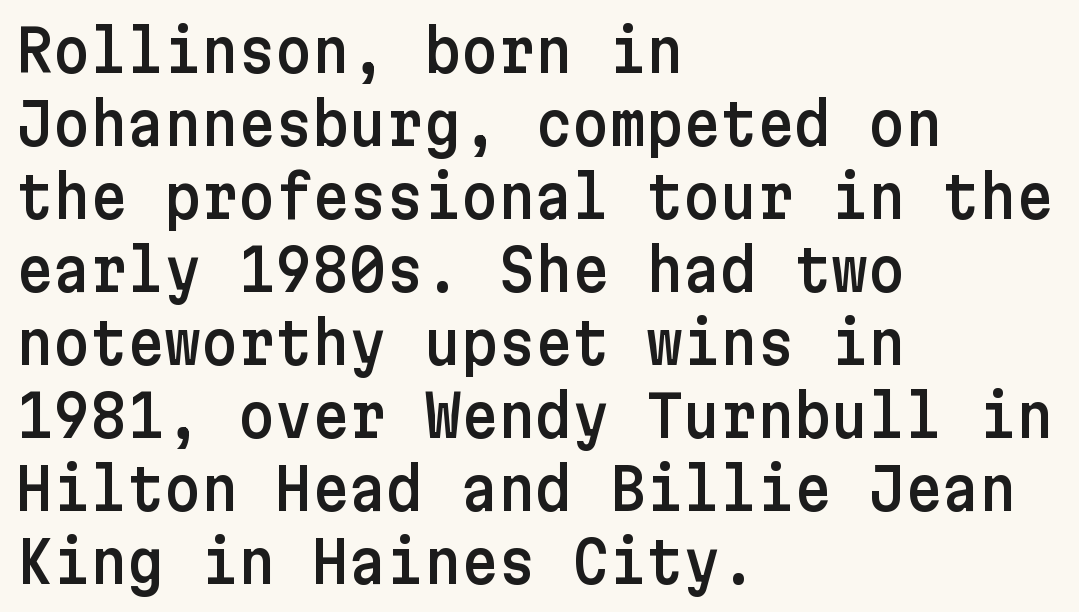
Q: Is the text italic (slanted)? A: No, it is upright.
Q: Is the typeface a serif or a sans-serif typeface? A: Sans-serif.
Q: Is the text underlined? A: No.
Q: How is the paragraph aligned? A: Left-aligned.
Q: Is the spacing between letters normal or unusually wide? A: Normal.
Q: Is the spacing between lines tight, normal or loose? A: Normal.
Q: Width (condensed, normal, or wide)? A: Normal.
Q: Stroke contrast? A: Low.
Q: x-height? A: Medium.
